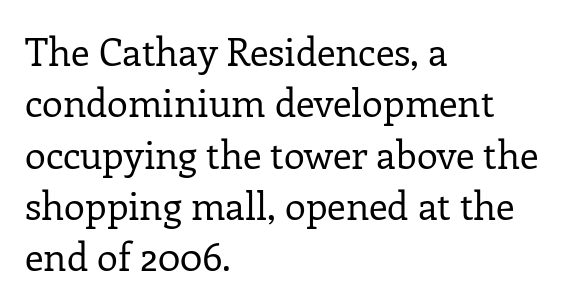
The image shows 38 px regular-weight serif type, upright; set left-aligned, normal line spacing (1.35x), normal letter spacing, not underlined; low stroke contrast and a medium x-height.
